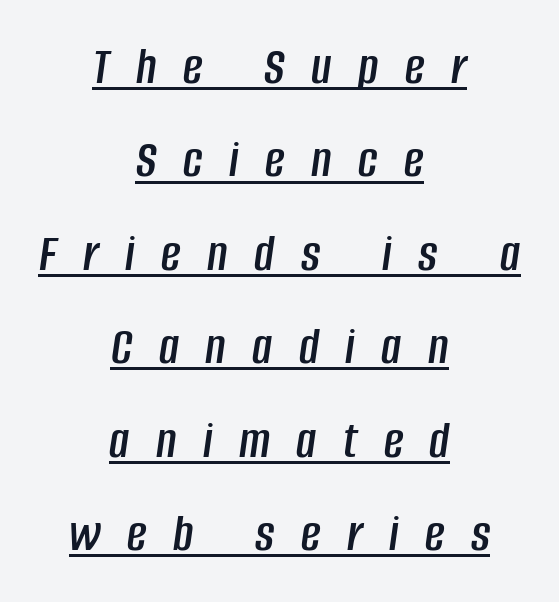
Q: Is the text italic (slanted)? A: Yes, it leans right by about 8 degrees.
Q: Is the text underlined? A: Yes.
Q: How is the paragraph aligned? A: Centered.
Q: Is the spacing between letters normal or unusually wide? A: Unusually wide.
Q: Width (condensed, normal, or wide)? A: Condensed.
Q: Stroke contrast? A: Low.
Q: x-height? A: Large.
Q: Monospaced? A: No.
